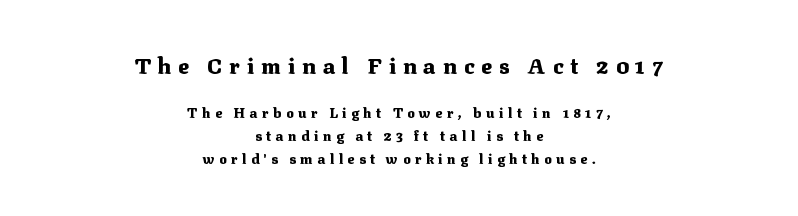
Each row of text sits above clean, open space. Between one letter and the next there's a generous, obvious gap. Honestly, the row spacing looks completely unremarkable. Summary of weight: heavy, a full bold.
